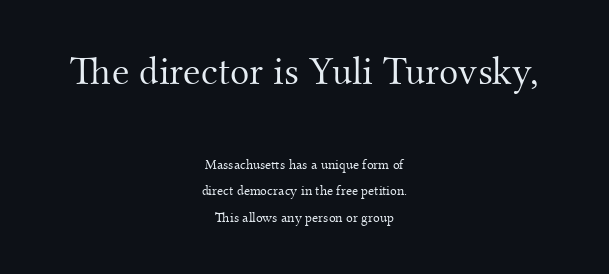
The image shows 40 px light serif type, upright; set centered, line spacing 1.89x, normal letter spacing, not underlined; the first (top) block is 2.86x larger; medium stroke contrast and a small x-height.
